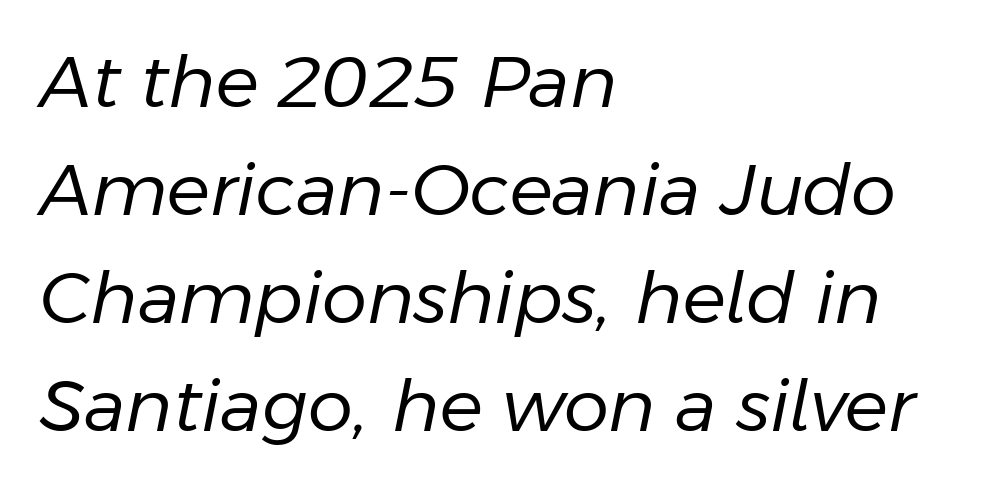
Q: Is the text bold? A: No.
Q: Is the text italic (slanted)? A: Yes, it leans right by about 11 degrees.
Q: Is the text underlined? A: No.
Q: How is the paragraph aligned? A: Left-aligned.
Q: Is the spacing between letters normal or unusually wide? A: Normal.
Q: Is the spacing between lines tight, normal or loose? A: Normal.
Q: Width (condensed, normal, or wide)? A: Normal.
Q: Stroke contrast? A: Low.
Q: x-height? A: Medium.
Q: Monospaced? A: No.
